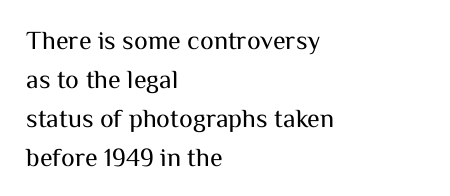
The image shows 26 px text type, upright; set left-aligned, normal line spacing (1.5x), normal letter spacing, not underlined.
